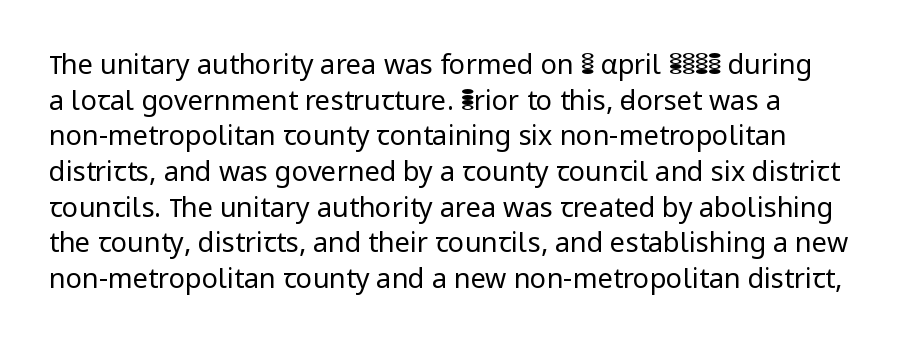
Only glyphs here, with clear space below each row. Does extra space separate the letters? No, they use regular spacing. Style check: upright. This sample keeps an unexceptional amount of space between lines. No extra ink here — the face is not bold.
